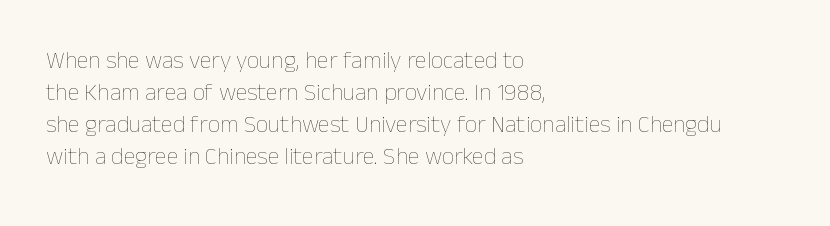
The image shows 24 px text type, upright; set left-aligned, normal line spacing (1.34x), normal letter spacing, not underlined.
